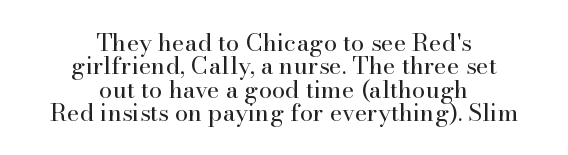
The image shows 24 px text type, upright; set centered, tight line spacing (0.97x), normal letter spacing, not underlined.
